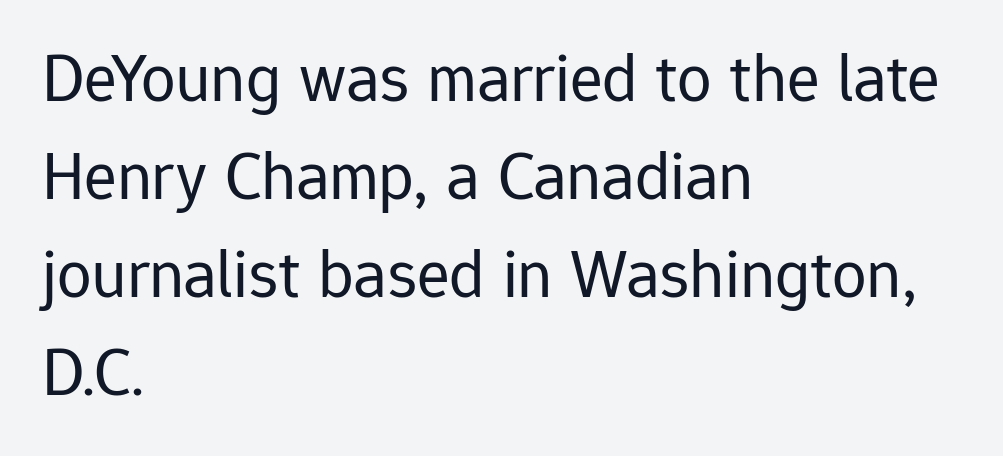
{"serif": "no", "italic": "no", "bold": "no", "weight": "regular", "width": "normal", "stroke_contrast": "low", "x_height": "medium", "monospaced": "no", "underline": "no", "align": "left", "line_spacing": "normal", "line_spacing_ratio": 1.42, "letter_spacing": "normal", "letter_spacing_em": 0.0, "glyph_px": 69}
